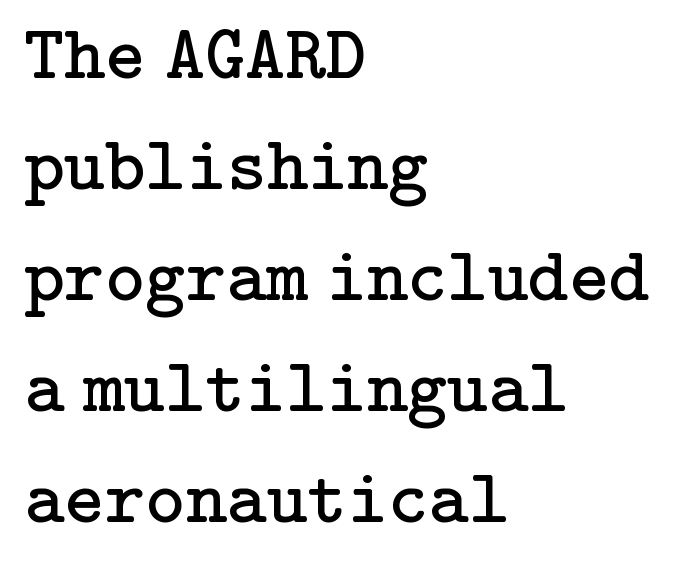
The image shows 77 px regular-weight serif type, upright; set left-aligned, normal line spacing (1.44x), normal letter spacing, not underlined; low stroke contrast and a medium x-height.
